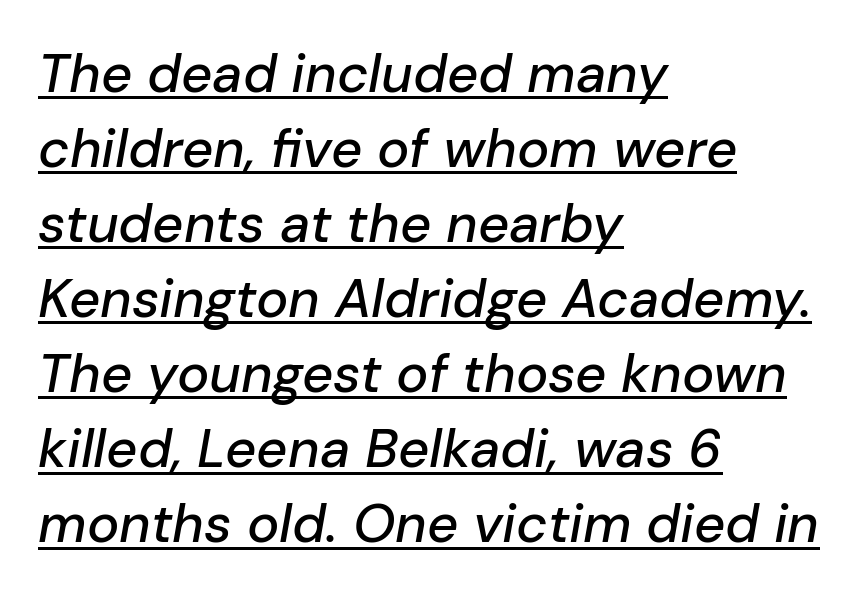
The image shows 54 px text type, italic (leaning right); set left-aligned, normal line spacing (1.39x), normal letter spacing, underlined; low stroke contrast and a medium x-height.
